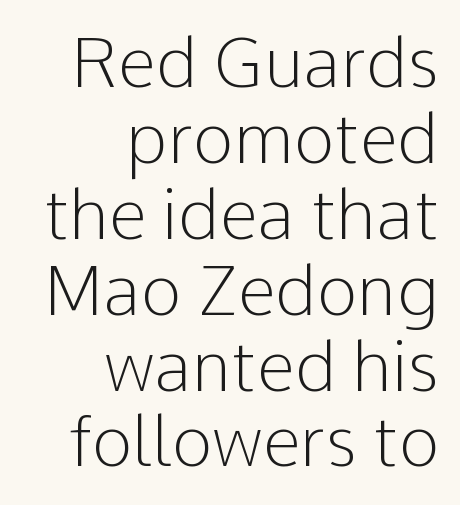
Nope, not italic — everything's standing straight. A typesetter would call this leading minimal, almost set solid. The specimen omits any rule beneath the text block's lines. Proportional: the letters do not fall into vertical columns. Between one letter and the next there's only the usual sliver of space.
